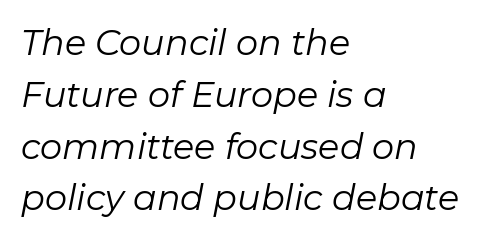
The face used here is rendered with its standard letterfit. The face used here is proportionally spaced, like ordinary book or web type. A classic flush-left, rag-right setting is used for this passage. The passage shown is not underscored anywhere.
